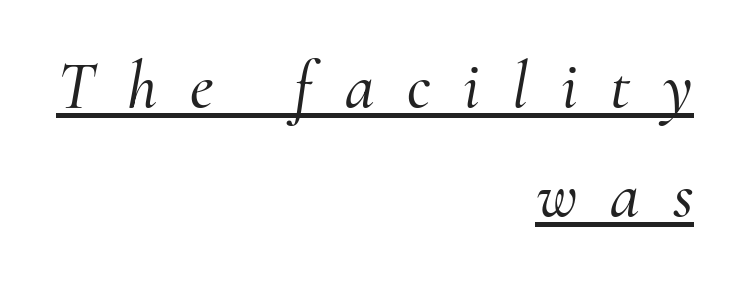
The typesetter chose a ragged-left arrangement here. The passage shown is typeset with a serif family. There's an unmistakable incline to the writing here. Do the characters align in a grid? No, the font is proportional. Glance below the letters and you will spot a drawn line.
